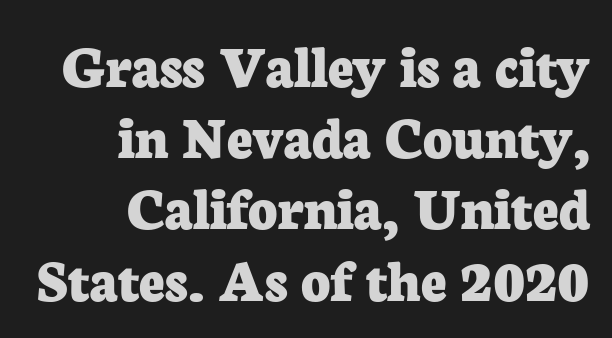
{"serif": "yes", "italic": "no", "bold": "yes", "weight": "bold", "width": "normal", "stroke_contrast": "low", "x_height": "medium", "monospaced": "no", "underline": "no", "align": "right", "line_spacing": "tight", "line_spacing_ratio": 1.13, "letter_spacing": "normal", "letter_spacing_em": 0.0, "glyph_px": 63}
